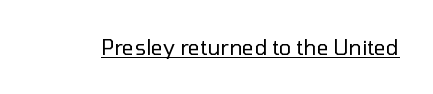
Italic: no, the glyphs are upright roman. You can see a thin bar hugging the bottom of the glyphs. Nothing heavy about these letters — not bold at all. Look at the tracking — it's just the regular setting, nothing added.
